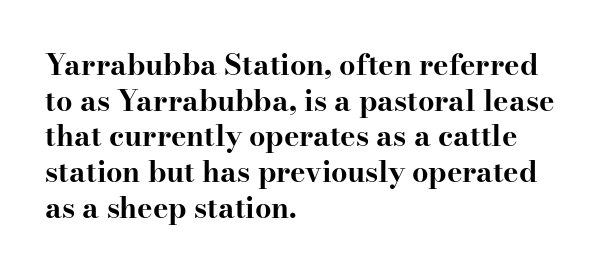
{"serif": "yes", "italic": "no", "bold": "yes", "weight": "bold", "width": "wide", "stroke_contrast": "high", "x_height": "small", "monospaced": "no", "underline": "no", "align": "left", "line_spacing_ratio": 1.23, "letter_spacing": "normal", "letter_spacing_em": 0.0, "glyph_px": 29}
